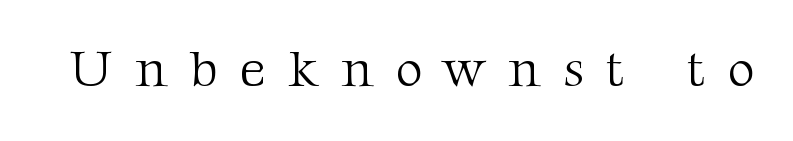
{"serif": "yes", "italic": "no", "bold": "no", "weight": "light", "width": "normal", "stroke_contrast": "medium", "x_height": "medium", "monospaced": "no", "underline": "no", "letter_spacing": "wide", "letter_spacing_em": 0.43, "glyph_px": 52}
